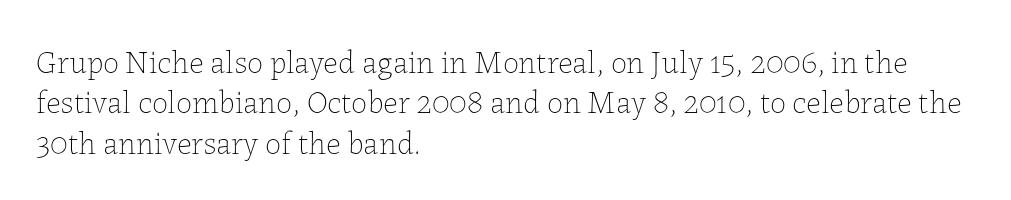
{"italic": "no", "bold": "no", "weight": "thin", "width": "normal", "stroke_contrast": "low", "x_height": "medium", "monospaced": "no", "underline": "no", "align": "left", "line_spacing": "normal", "line_spacing_ratio": 1.26, "letter_spacing": "normal", "letter_spacing_em": 0.0, "glyph_px": 32}
